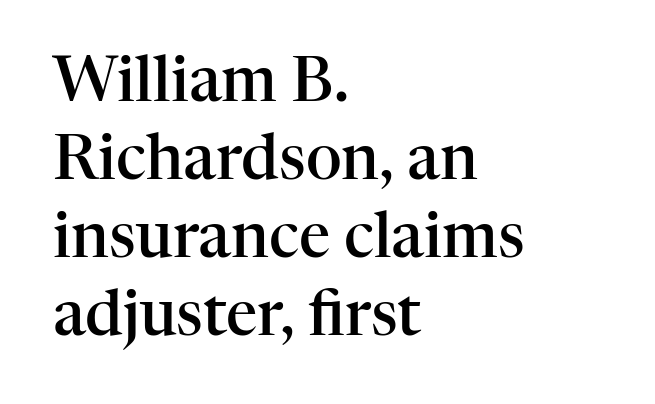
The image shows 62 px semibold serif type, upright; set left-aligned, normal line spacing (1.26x), normal letter spacing, not underlined; high stroke contrast and a medium x-height.
